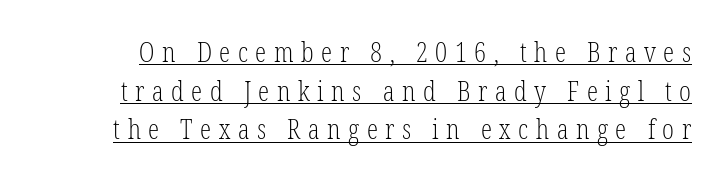
The passage shown stacks its lines at a standard gap. No italicization has been applied; the sample stays upright. This is underlined copy, the kind a proofreader might mark for attention. You could not count columns in this text — the font is proportionally spaced. You could only call the tracking loose — the letters float apart. Bold? No — there's no thickening of the strokes.
